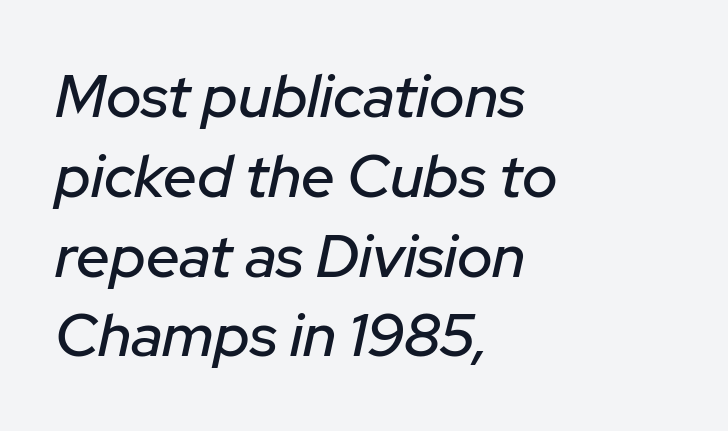
Q: Is the text italic (slanted)? A: Yes, it leans right by about 12 degrees.
Q: Is the text underlined? A: No.
Q: How is the paragraph aligned? A: Left-aligned.
Q: Is the spacing between letters normal or unusually wide? A: Normal.
Q: Is the spacing between lines tight, normal or loose? A: Normal.
Q: Width (condensed, normal, or wide)? A: Normal.
Q: Stroke contrast? A: Low.
Q: x-height? A: Medium.
Q: Monospaced? A: No.
